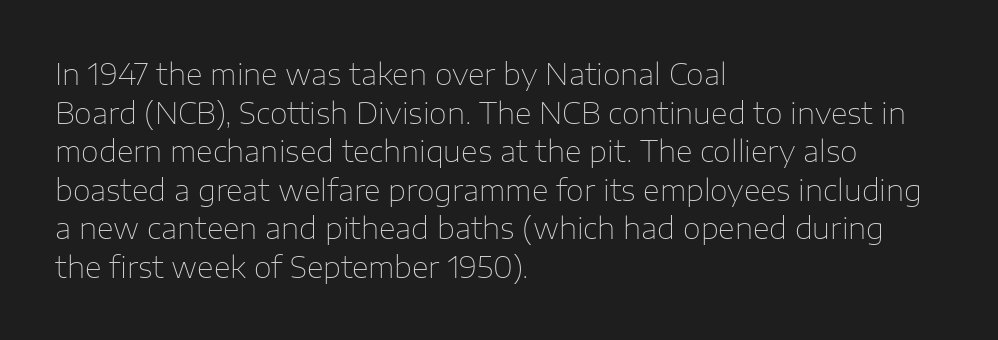
There is no visible air inserted between adjacent glyphs. Short and long lines alike share a common starting point at left. Honestly, there is no underline to notice here at all. Rows of type keep a routine distance in the vertical direction. No feet cap the strokes, marking this as sans-serif type. Posture: upright roman.
